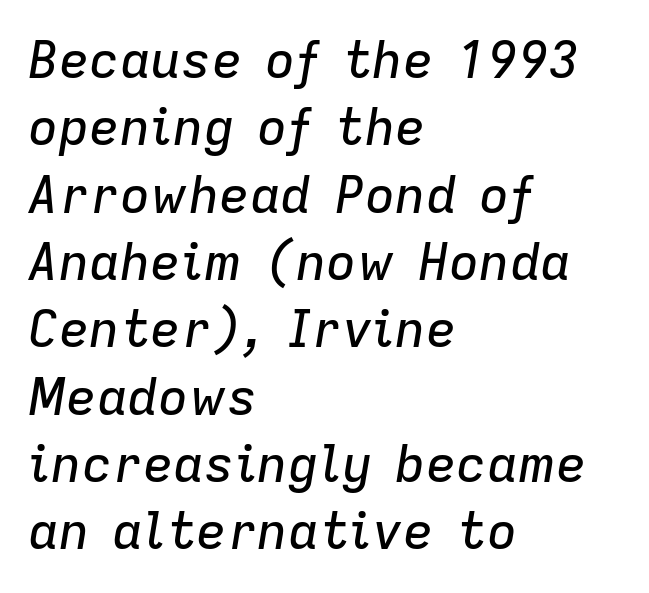
{"italic": "yes", "lean": "right", "slant_degrees": 9, "width": "normal", "stroke_contrast": "low", "x_height": "medium", "monospaced": "no", "underline": "no", "align": "left", "line_spacing": "normal", "line_spacing_ratio": 1.32, "letter_spacing": "normal", "letter_spacing_em": 0.0, "glyph_px": 51}
